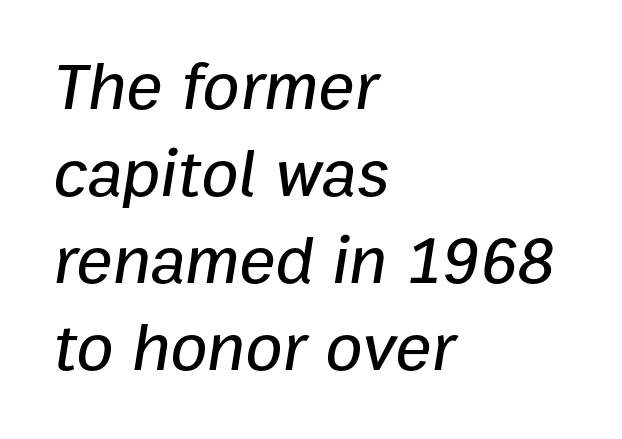
The image shows 68 px text type, italic (leaning right); set left-aligned, normal line spacing (1.28x), normal letter spacing, not underlined; low stroke contrast and a medium x-height.
